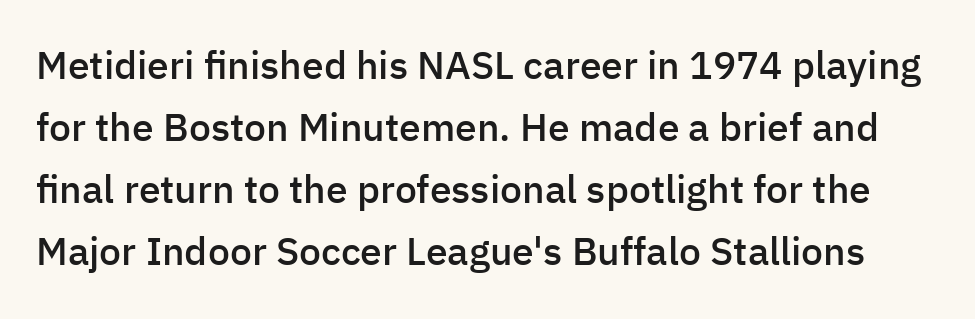
The image shows 39 px semibold sans-serif type, upright; set normal line spacing (1.59x), normal letter spacing, not underlined; low stroke contrast and a medium x-height.
